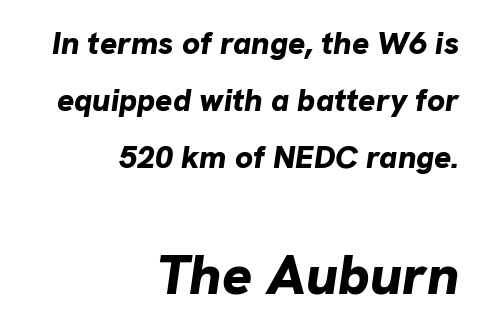
These lines stack with their right ends in a neat column. Spacing between characters is what you'd get straight out of the box. Heft: maximum for text — a bold. The specimen reads as italic at a glance. The face used here is proportionally spaced, like ordinary book or web type. If you squint, the bottom block still reads clearly — it's the larger of the two.
